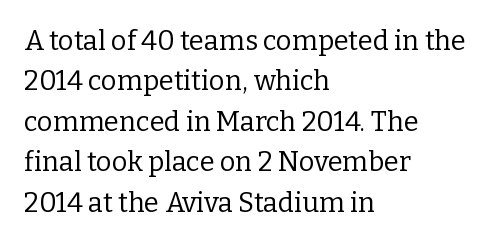
The image shows 27 px text type, upright; set left-aligned, normal line spacing (1.5x), normal letter spacing, not underlined.
